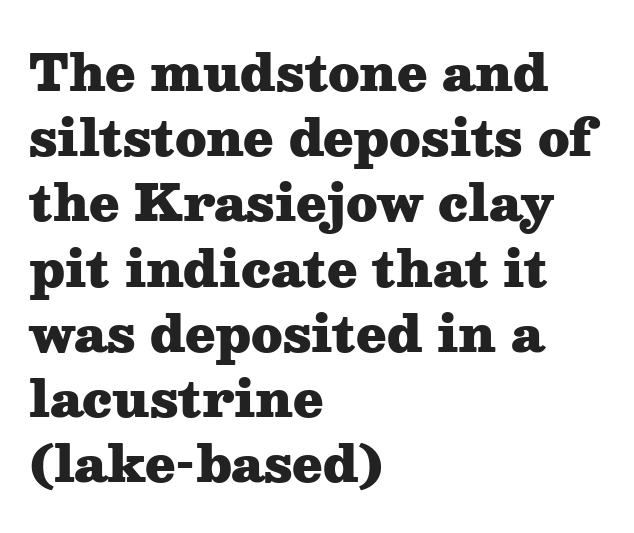
{"serif": "yes", "italic": "no", "bold": "yes", "weight": "heavy", "width": "wide", "stroke_contrast": "medium", "x_height": "medium", "monospaced": "no", "underline": "no", "align": "left", "line_spacing": "normal", "line_spacing_ratio": 1.33, "letter_spacing": "normal", "letter_spacing_em": 0.0, "glyph_px": 49}
